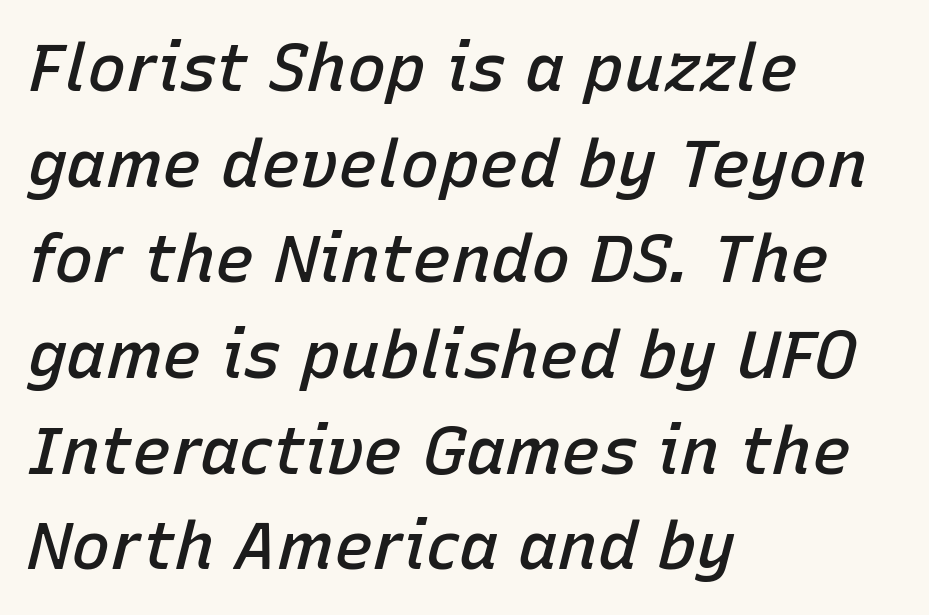
The space beneath each line is pristine and unruled. In terms of leading, this rendering sits right in the middle. A somewhat darkened texture: the type is semibold rather than bold. These lines are rendered in a variable-pitch font.
